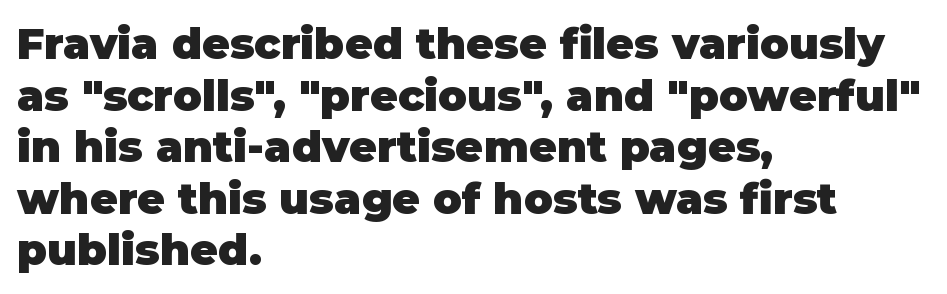
Q: Is the text bold? A: Yes.
Q: Is the text italic (slanted)? A: No, it is upright.
Q: Is the typeface a serif or a sans-serif typeface? A: Sans-serif.
Q: Is the text underlined? A: No.
Q: How is the paragraph aligned? A: Left-aligned.
Q: Is the spacing between letters normal or unusually wide? A: Normal.
Q: Width (condensed, normal, or wide)? A: Normal.
Q: Stroke contrast? A: Low.
Q: x-height? A: Large.
Q: Monospaced? A: No.
